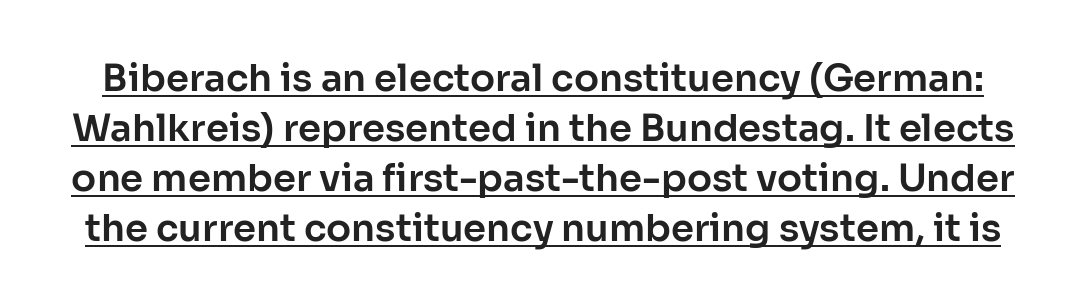
Q: Is the text italic (slanted)? A: No, it is upright.
Q: Is the typeface a serif or a sans-serif typeface? A: Sans-serif.
Q: Is the text underlined? A: Yes.
Q: Is the spacing between letters normal or unusually wide? A: Normal.
Q: Is the spacing between lines tight, normal or loose? A: Normal.
Q: Width (condensed, normal, or wide)? A: Normal.
Q: Stroke contrast? A: Low.
Q: x-height? A: Medium.
Q: Monospaced? A: No.
